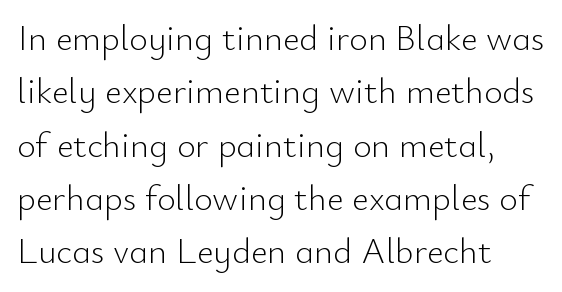
{"serif": "no", "italic": "no", "bold": "no", "weight": "light", "width": "normal", "stroke_contrast": "low", "x_height": "small", "monospaced": "no", "underline": "no", "align": "left", "line_spacing": "normal", "line_spacing_ratio": 1.48, "letter_spacing": "normal", "letter_spacing_em": 0.0, "glyph_px": 36}
